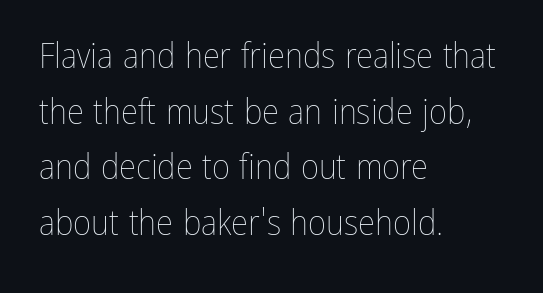
{"italic": "no", "bold": "no", "weight": "thin", "width": "condensed", "stroke_contrast": "low", "x_height": "medium", "monospaced": "no", "underline": "no", "align": "left", "line_spacing": "normal", "line_spacing_ratio": 1.59, "letter_spacing": "normal", "letter_spacing_em": 0.0, "glyph_px": 35}
